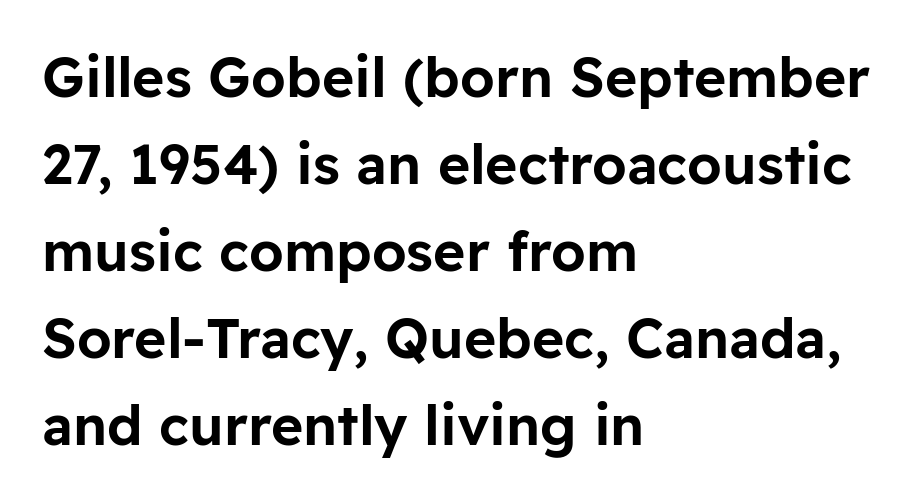
{"serif": "no", "italic": "no", "width": "normal", "stroke_contrast": "low", "x_height": "medium", "monospaced": "no", "underline": "no", "align": "left", "line_spacing": "normal", "line_spacing_ratio": 1.58, "letter_spacing": "normal", "letter_spacing_em": 0.0, "glyph_px": 55}
